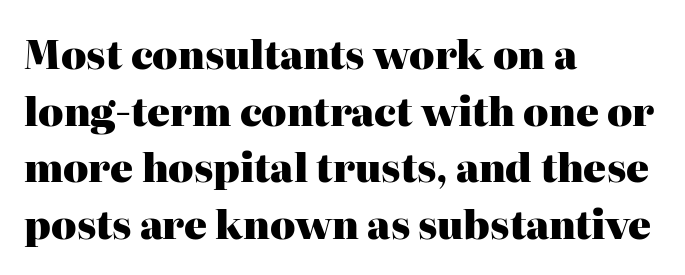
{"serif": "yes", "italic": "no", "bold": "yes", "weight": "heavy", "width": "normal", "stroke_contrast": "high", "x_height": "medium", "monospaced": "no", "underline": "no", "align": "left", "line_spacing": "normal", "line_spacing_ratio": 1.49, "letter_spacing": "normal", "letter_spacing_em": 0.0, "glyph_px": 38}
